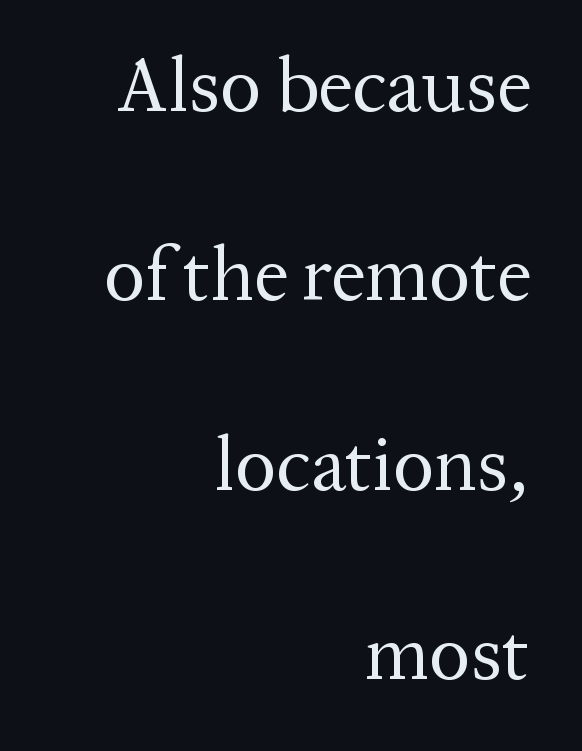
The image shows 77 px regular-weight serif type, upright; set right-aligned, loose line spacing (2.46x), normal letter spacing, not underlined; medium stroke contrast and a medium x-height.
